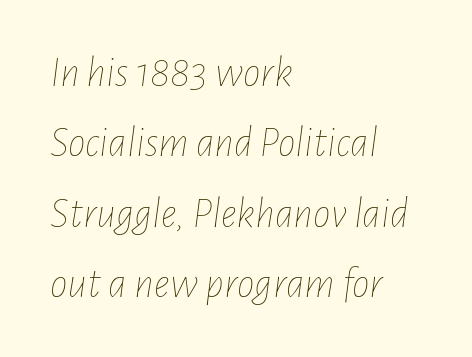
The image shows 44 px thin, condensed type, italic (leaning right); set left-aligned, normal line spacing (1.6x), normal letter spacing, not underlined; low stroke contrast and a medium x-height.
